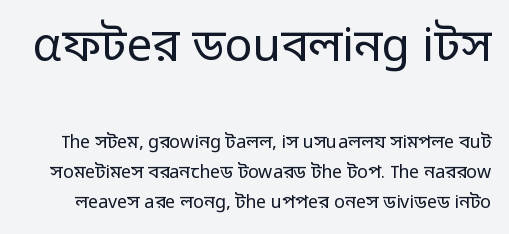
The image shows 46 px regular-weight sans-serif type, upright; set normal line spacing (1.66x), normal letter spacing, not underlined; the first (top) block is 2.56x larger; low stroke contrast and a medium x-height.
